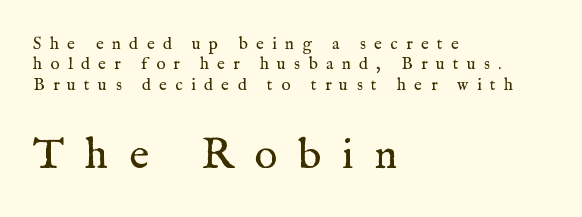
The image shows 43 px regular-weight serif type, upright; set left-aligned, line spacing 1.2x, unusually wide letter spacing (+0.49 em), not underlined; the second (bottom) block is 2.53x larger; medium stroke contrast and a medium x-height.
